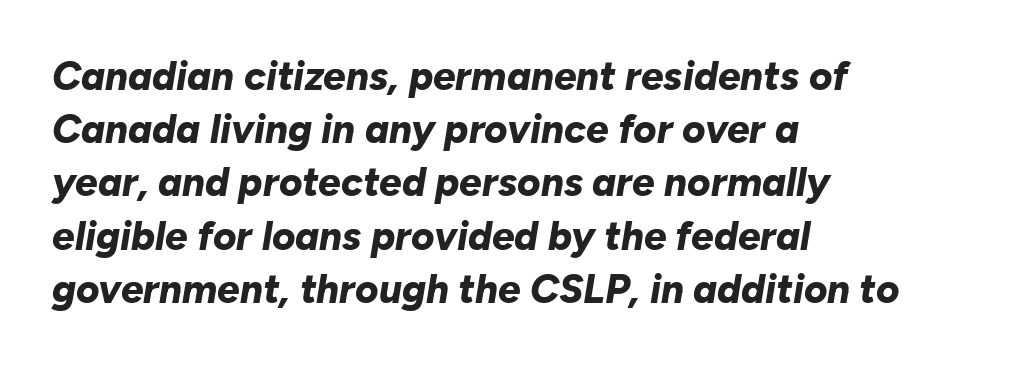
{"italic": "yes", "lean": "right", "slant_degrees": 10, "bold": "yes", "weight": "bold", "width": "normal", "stroke_contrast": "low", "x_height": "medium", "monospaced": "no", "underline": "no", "align": "left", "line_spacing": "normal", "line_spacing_ratio": 1.33, "letter_spacing": "normal", "letter_spacing_em": 0.0, "glyph_px": 40}
